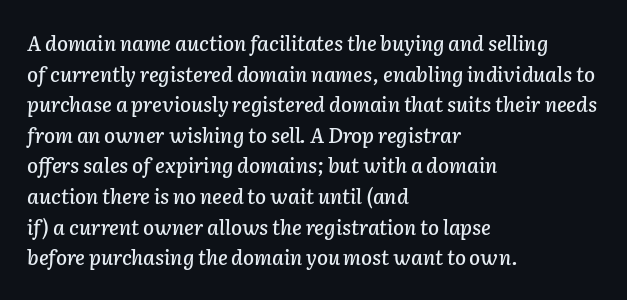
The image shows 20 px text type, italic (leaning right); set left-aligned, normal line spacing (1.53x), normal letter spacing, not underlined.
